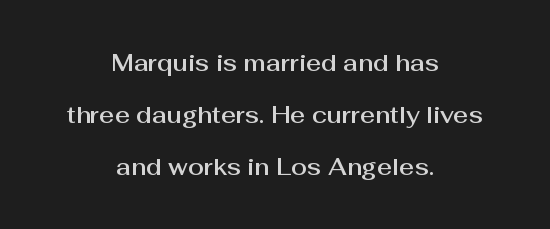
{"italic": "no", "underline": "no", "align": "center", "line_spacing": "loose", "line_spacing_ratio": 2.26, "letter_spacing": "normal", "letter_spacing_em": 0.0, "glyph_px": 23}
